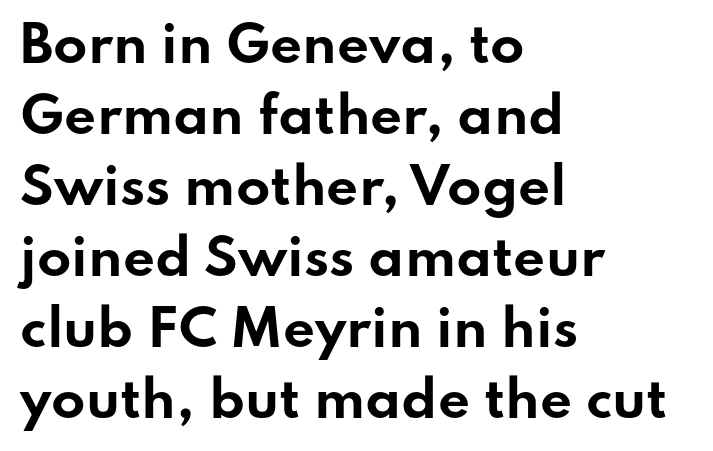
{"serif": "no", "italic": "no", "bold": "yes", "weight": "bold", "width": "wide", "stroke_contrast": "low", "x_height": "small", "monospaced": "no", "underline": "no", "align": "left", "line_spacing": "normal", "line_spacing_ratio": 1.42, "letter_spacing": "normal", "letter_spacing_em": 0.0, "glyph_px": 50}
